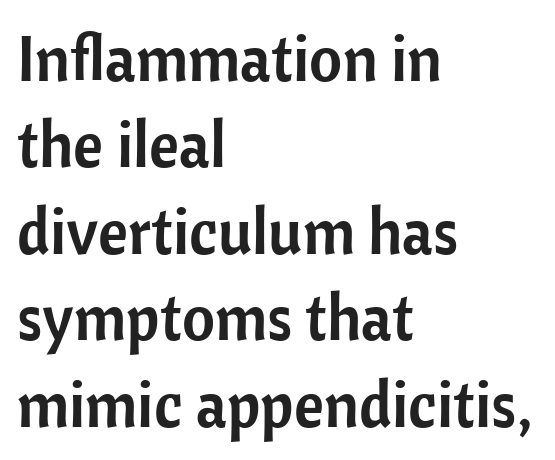
The image shows 64 px sans-serif type, upright; set left-aligned, normal line spacing (1.35x), normal letter spacing, not underlined; low stroke contrast and a medium x-height.
